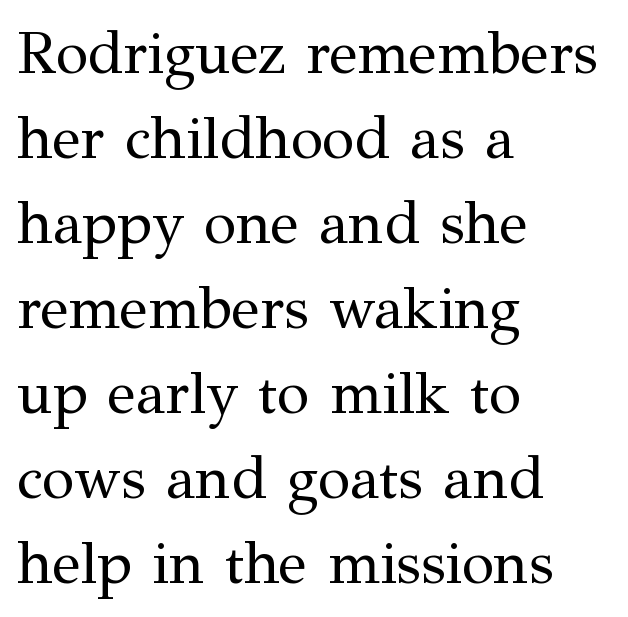
In terms of letterspacing, this is plain default setting. In terms of letterform style, serifs are clearly present. Notice how the passage keeps a crisp vertical edge on the left only. The typesetting does not lean heavy: it is not bold. Unmarked baselines from the first word to the last. The block of text has a typical density, with ordinary space between rows.
